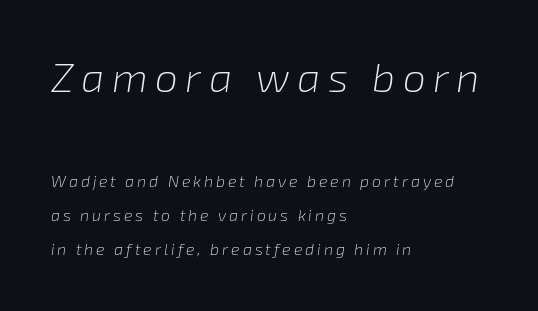
Q: Is the text bold? A: No.
Q: Is the text italic (slanted)? A: Yes, it leans right by about 8 degrees.
Q: Is the text underlined? A: No.
Q: How is the paragraph aligned? A: Left-aligned.
Q: Is the spacing between lines tight, normal or loose? A: Loose.
Q: Which block of text is set in a larger size, the first (top) or the second (bottom)? A: The first (top) one.
Q: Width (condensed, normal, or wide)? A: Normal.
Q: Stroke contrast? A: Low.
Q: x-height? A: Medium.
Q: Monospaced? A: No.
